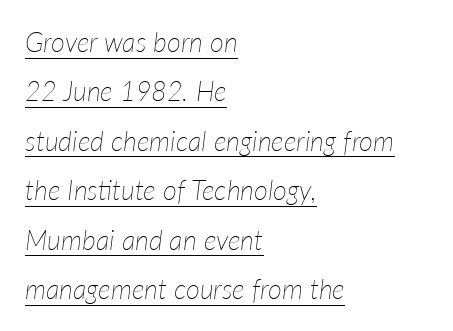
The image shows 27 px text type, italic (leaning right); set left-aligned, line spacing 1.83x, normal letter spacing, underlined.
